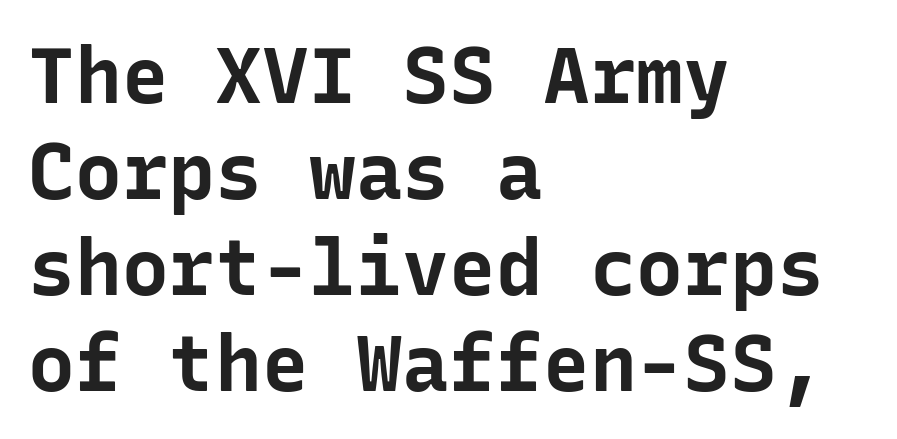
{"serif": "no", "italic": "no", "bold": "yes", "weight": "bold", "width": "normal", "stroke_contrast": "low", "x_height": "medium", "monospaced": "yes", "underline": "no", "align": "left", "line_spacing_ratio": 1.23, "letter_spacing": "normal", "letter_spacing_em": 0.0, "glyph_px": 78}
